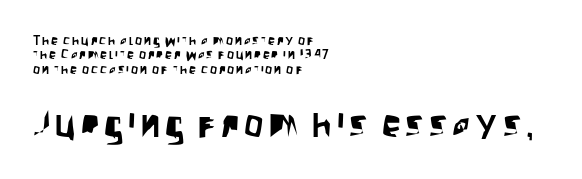
Q: Is the text italic (slanted)? A: No, it is upright.
Q: Is the typeface a serif or a sans-serif typeface? A: Sans-serif.
Q: Is the text underlined? A: No.
Q: How is the paragraph aligned? A: Left-aligned.
Q: Is the spacing between lines tight, normal or loose? A: Tight.
Q: Which block of text is set in a larger size, the first (top) or the second (bottom)? A: The second (bottom) one.
Q: Width (condensed, normal, or wide)? A: Condensed.
Q: Stroke contrast? A: Low.
Q: x-height? A: Large.
Q: Monospaced? A: No.
